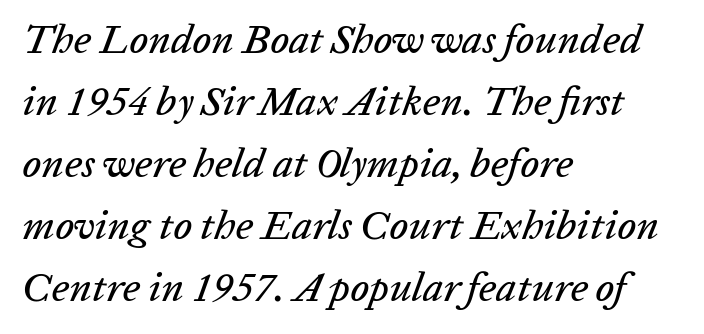
{"italic": "yes", "lean": "right", "slant_degrees": 20, "width": "normal", "stroke_contrast": "low", "x_height": "medium", "monospaced": "no", "underline": "no", "align": "left", "line_spacing": "normal", "line_spacing_ratio": 1.51, "letter_spacing": "normal", "letter_spacing_em": 0.0, "glyph_px": 41}
